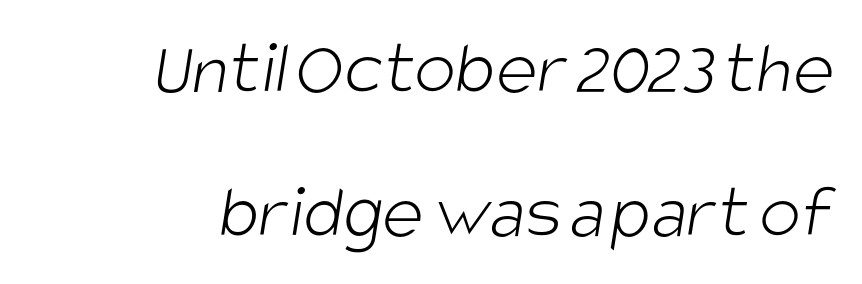
Character widths vary here, with narrow letters taking less room than wide ones. Examine the stroke ends and you'll find no serifs. The ragged edge is on the left, which tells us the setting is flush right. The weight would be labelled regular, book, light, or lighter still. Descenders hang freely into open space. These lines keep a tight, regular rhythm from letter to letter.
